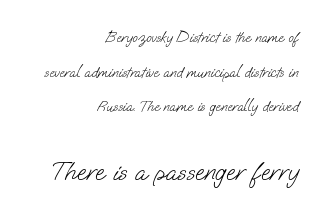
The image shows 27 px text type; set right-aligned, loose line spacing (2.31x), normal letter spacing, not underlined; the second (bottom) block is 1.8x larger.
